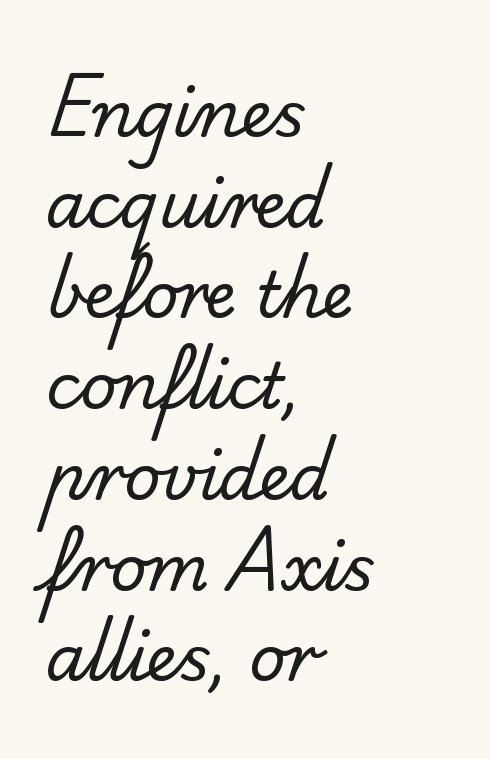
Q: Is the text bold? A: No.
Q: Is the typeface a serif or a sans-serif typeface? A: Sans-serif.
Q: Is the text underlined? A: No.
Q: How is the paragraph aligned? A: Left-aligned.
Q: Is the spacing between letters normal or unusually wide? A: Normal.
Q: Is the spacing between lines tight, normal or loose? A: Normal.
Q: Width (condensed, normal, or wide)? A: Normal.
Q: Stroke contrast? A: Low.
Q: x-height? A: Small.
Q: Monospaced? A: No.
